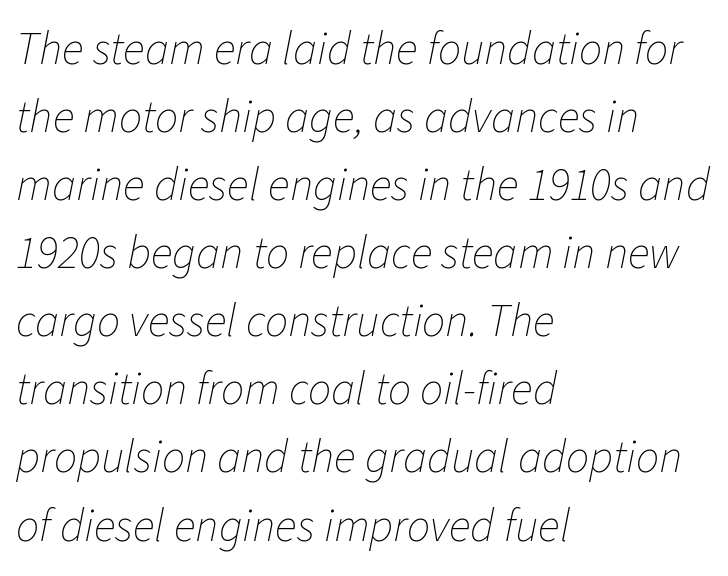
Q: Is the text bold? A: No.
Q: Is the text italic (slanted)? A: Yes, it leans right by about 11 degrees.
Q: Is the text underlined? A: No.
Q: How is the paragraph aligned? A: Left-aligned.
Q: Is the spacing between letters normal or unusually wide? A: Normal.
Q: Is the spacing between lines tight, normal or loose? A: Normal.
Q: Width (condensed, normal, or wide)? A: Normal.
Q: Stroke contrast? A: Low.
Q: x-height? A: Medium.
Q: Monospaced? A: No.
